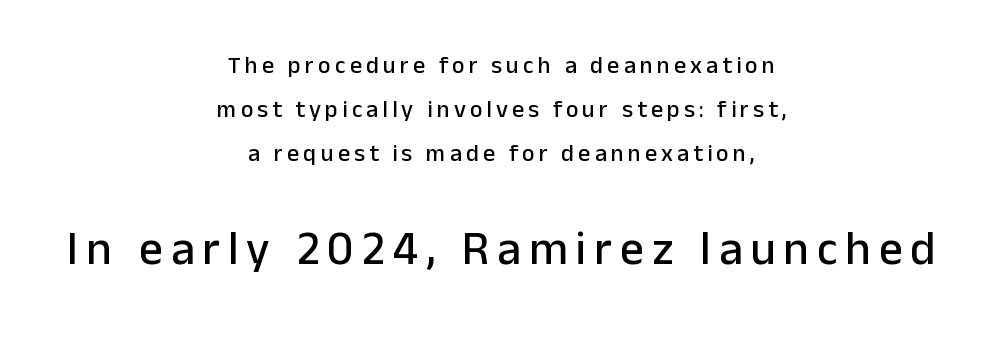
Q: Is the text italic (slanted)? A: No, it is upright.
Q: Is the typeface a serif or a sans-serif typeface? A: Sans-serif.
Q: Is the text underlined? A: No.
Q: How is the paragraph aligned? A: Centered.
Q: Which block of text is set in a larger size, the first (top) or the second (bottom)? A: The second (bottom) one.
Q: Width (condensed, normal, or wide)? A: Normal.
Q: Stroke contrast? A: Low.
Q: x-height? A: Medium.
Q: Monospaced? A: No.
